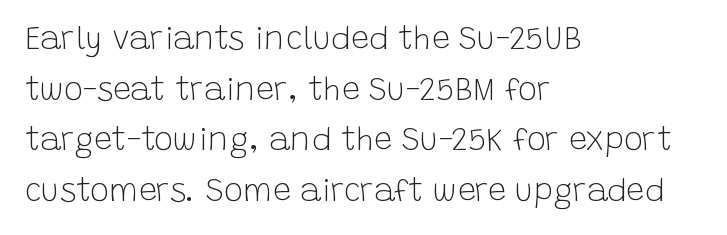
The image shows 32 px light sans-serif type, upright; set left-aligned, normal line spacing (1.58x), normal letter spacing, not underlined; low stroke contrast and a large x-height.
